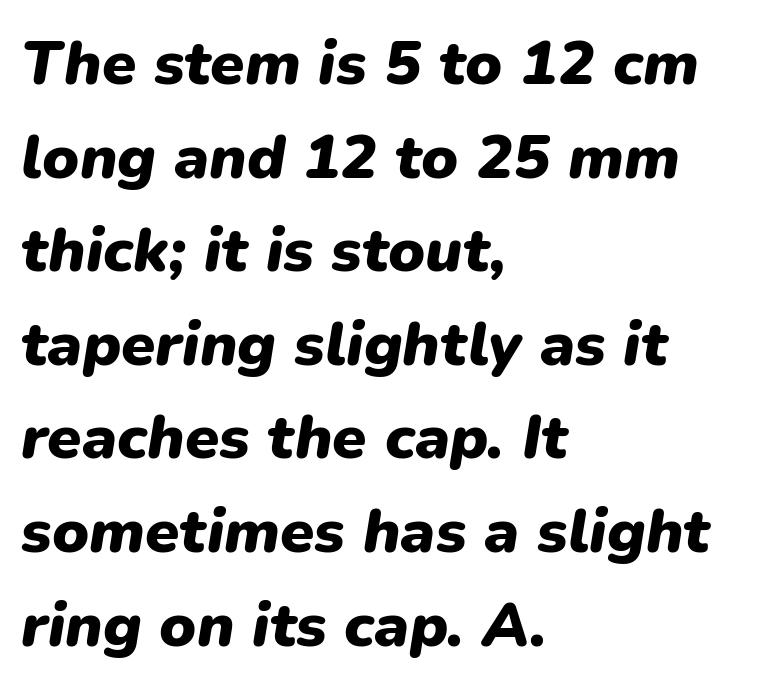
The image shows 62 px heavy type, italic (leaning right); set left-aligned, normal line spacing (1.51x), normal letter spacing, not underlined; low stroke contrast and a medium x-height.
